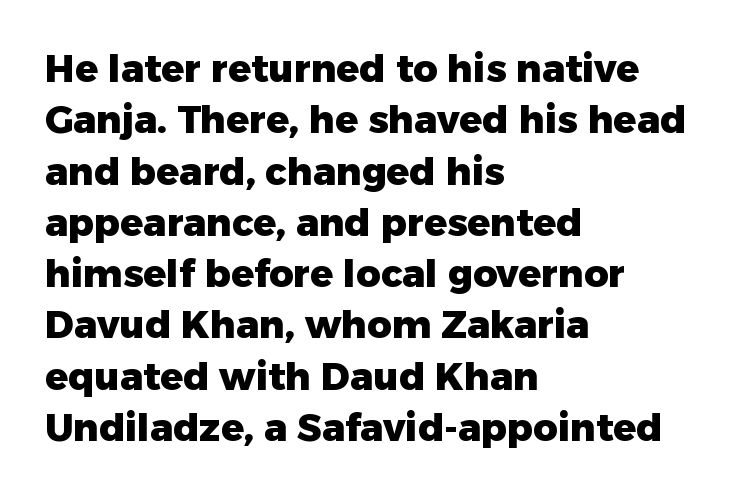
The image shows 38 px heavy sans-serif type, upright; set left-aligned, normal line spacing (1.35x), normal letter spacing, not underlined; low stroke contrast and a medium x-height.
